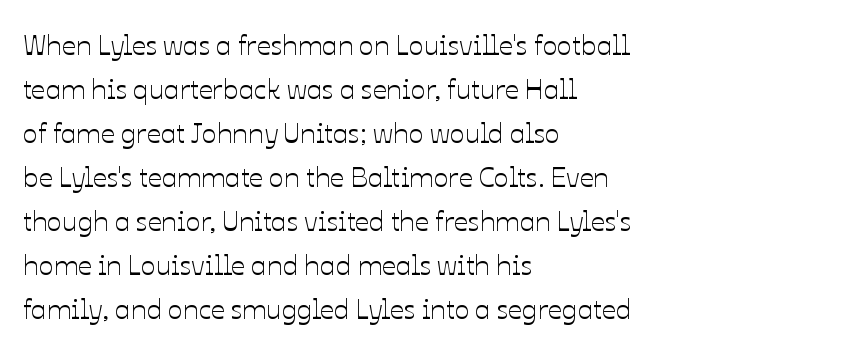
This sample uses an upright cut, with every glyph sitting square on the baseline. Evenly set lines give the paragraph a standard silhouette. Short and long lines alike share a common starting point at left. Varying glyph widths throughout — classic text-font behaviour. The letters sit at their default tracking, neither squeezed nor spread. The strip under each line holds only bare page.
